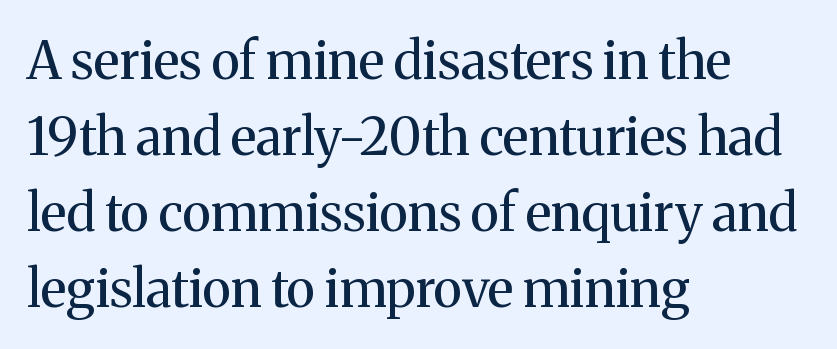
What stands out about the letter spacing? Nothing — it is the standard amount. Is this a fixed-width face? No — the glyphs have proportional, varying widths. Plain, unruled lines of type. Short and long lines alike share a common starting point at left. Leading: standard. The letters look calm and open, with moderate or lighter stems.
